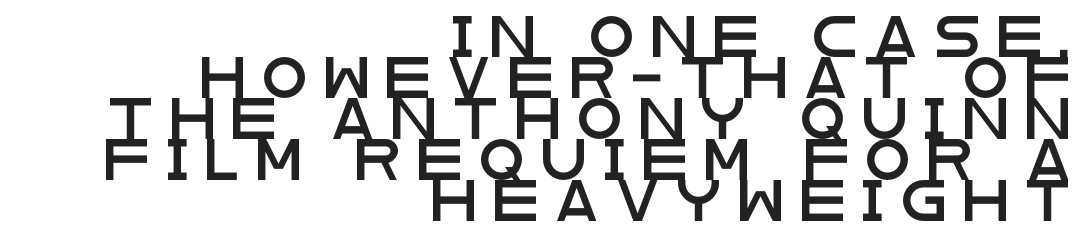
{"serif": "no", "italic": "no", "width": "wide", "stroke_contrast": "low", "x_height": "large", "monospaced": "no", "underline": "no", "align": "right", "line_spacing": "tight", "line_spacing_ratio": 1.0, "letter_spacing": "wide", "letter_spacing_em": 0.41, "glyph_px": 41}
